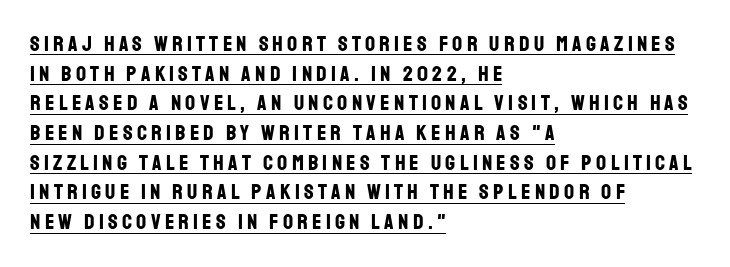
The image shows 22 px bold type, upright; set left-aligned, normal line spacing (1.35x), unusually wide letter spacing (+0.2 em), underlined.
